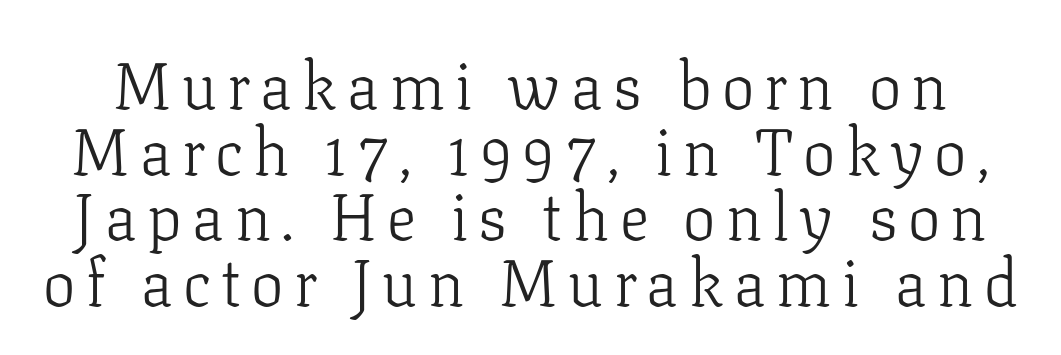
Are there feet on the stems? There are — it's a serif. These lines were composed using upright roman letters. Glance below the letters and you will spot only blank space. The letters look calm and open, with moderate or lighter stems. Summary of vertical rhythm: compact, with narrow interline spacing.
